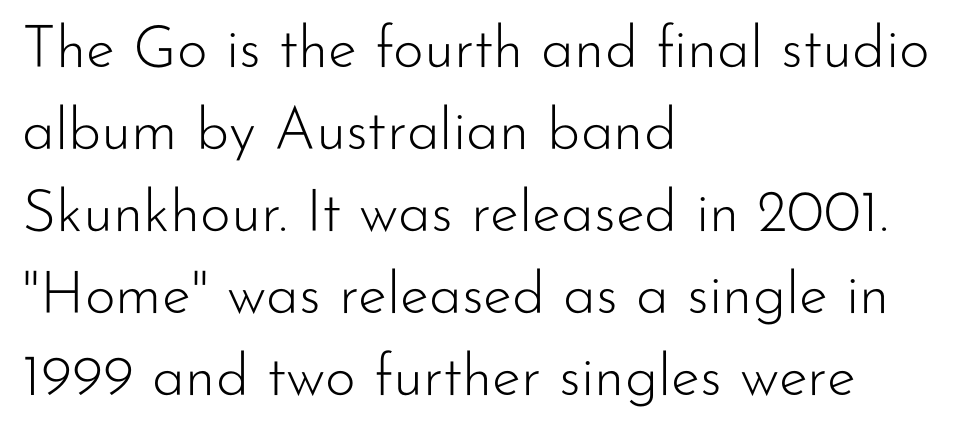
The image shows 59 px light sans-serif type, upright; set left-aligned, normal line spacing (1.39x), normal letter spacing, not underlined; low stroke contrast and a small x-height.
